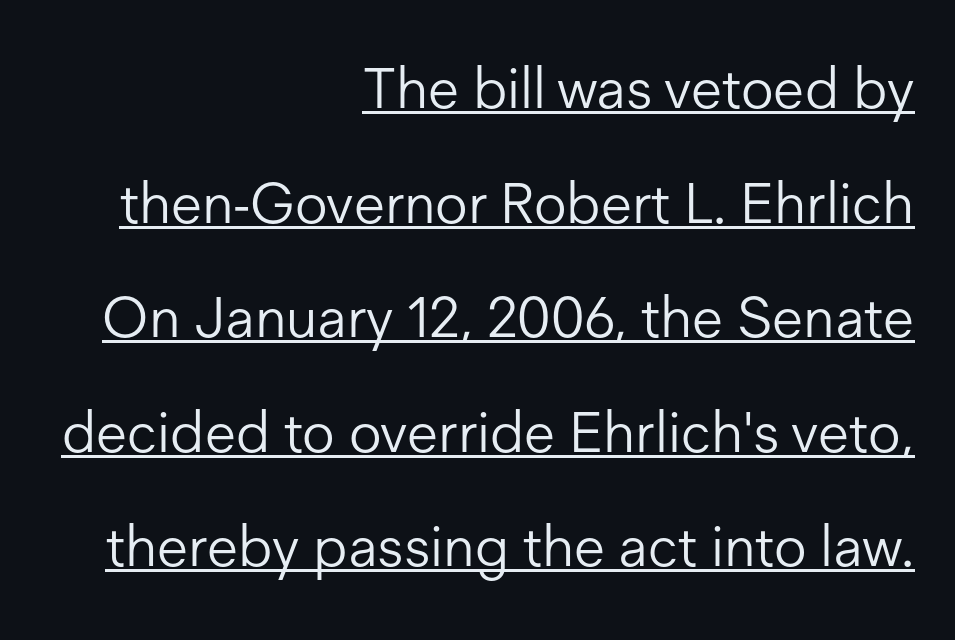
The image shows 57 px light sans-serif type, upright; set right-aligned, loose line spacing (2.01x), normal letter spacing, underlined; low stroke contrast and a medium x-height.
